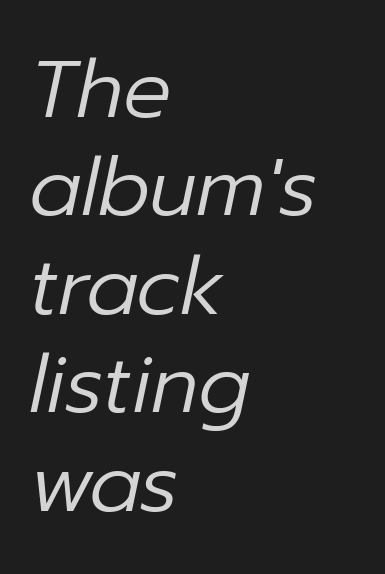
{"italic": "yes", "lean": "right", "slant_degrees": 12, "bold": "no", "weight": "regular", "width": "normal", "stroke_contrast": "low", "x_height": "medium", "monospaced": "no", "underline": "no", "align": "left", "line_spacing_ratio": 1.23, "letter_spacing": "normal", "letter_spacing_em": 0.0, "glyph_px": 80}
